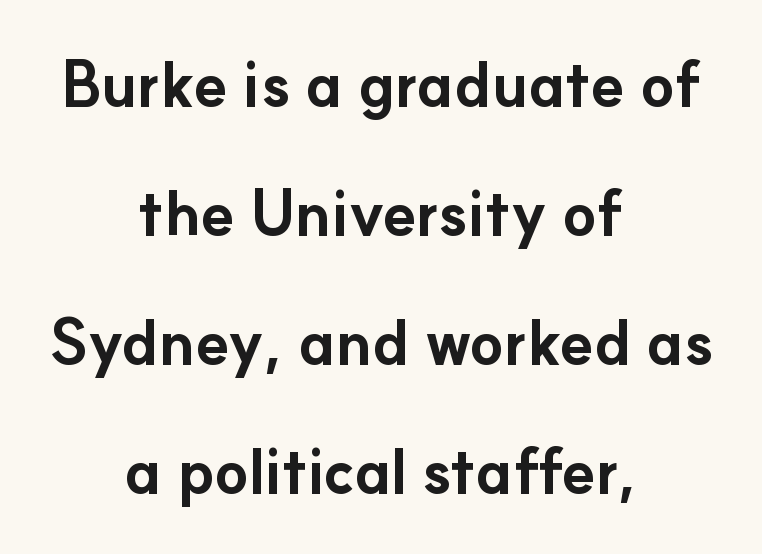
This sample trades compactness for vertical openness between lines. This is sans-serif lettering, the kind often seen on screens and signage. These lines are rendered in a variable-pitch font. A clean baseline with only descenders dipping below it.
